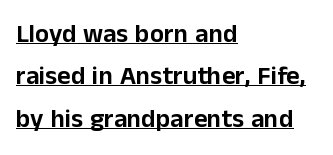
Q: Is the text italic (slanted)? A: No, it is upright.
Q: Is the text underlined? A: Yes.
Q: How is the paragraph aligned? A: Left-aligned.
Q: Is the spacing between letters normal or unusually wide? A: Normal.
Q: Is the spacing between lines tight, normal or loose? A: Normal.
